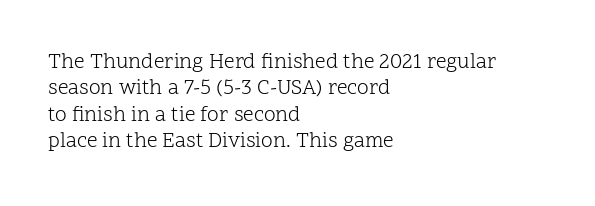
Q: Is the text bold? A: No.
Q: Is the text italic (slanted)? A: No, it is upright.
Q: Is the text underlined? A: No.
Q: How is the paragraph aligned? A: Left-aligned.
Q: Is the spacing between letters normal or unusually wide? A: Normal.
Q: Is the spacing between lines tight, normal or loose? A: Normal.
